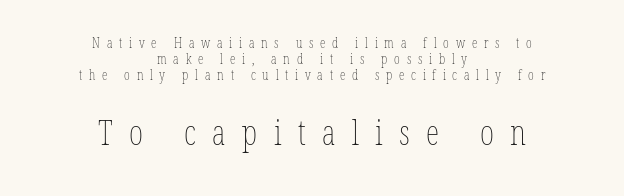
Look at the tracking — it's clearly loosened, letters drifting apart. The font is comparable to plain body text, perhaps lighter. Think of a printed novel: that variable character pitch is what you see here. The lettering stays uniformly vertical, giving the passage a roman look. Leftover space on each line is divided equally before and after the words.
